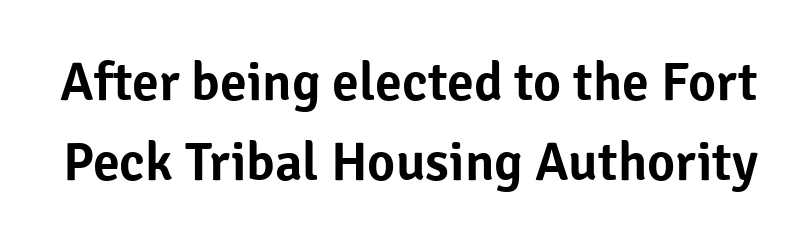
Q: Is the text italic (slanted)? A: No, it is upright.
Q: Is the typeface a serif or a sans-serif typeface? A: Sans-serif.
Q: Is the text underlined? A: No.
Q: Is the spacing between letters normal or unusually wide? A: Normal.
Q: Is the spacing between lines tight, normal or loose? A: Normal.
Q: Width (condensed, normal, or wide)? A: Normal.
Q: Stroke contrast? A: Low.
Q: x-height? A: Medium.
Q: Monospaced? A: No.
